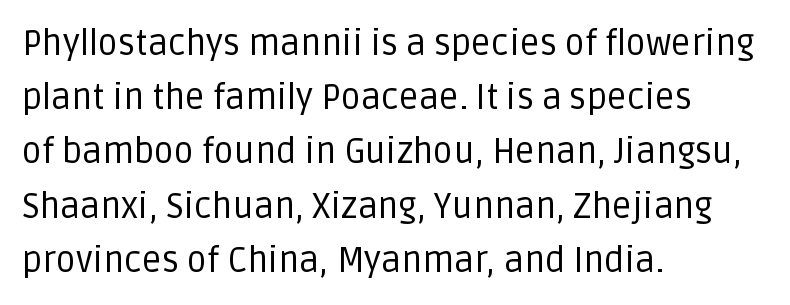
Tall strokes in this sample are plumb rather than angled. Just letters on the line, the space beneath them empty. This sample uses a sans-serif face. The passage shown is typed in a proportional face where columns would drift. Letter spacing: default.
